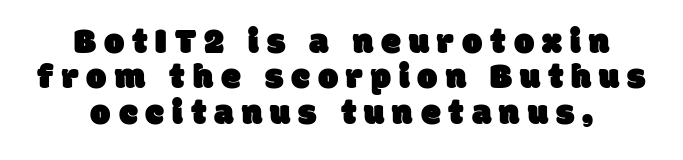
{"serif": "no", "width": "normal", "stroke_contrast": "low", "x_height": "large", "monospaced": "no", "underline": "no", "align": "center", "line_spacing": "tight", "line_spacing_ratio": 0.98, "letter_spacing": "wide", "letter_spacing_em": 0.22, "glyph_px": 36}
